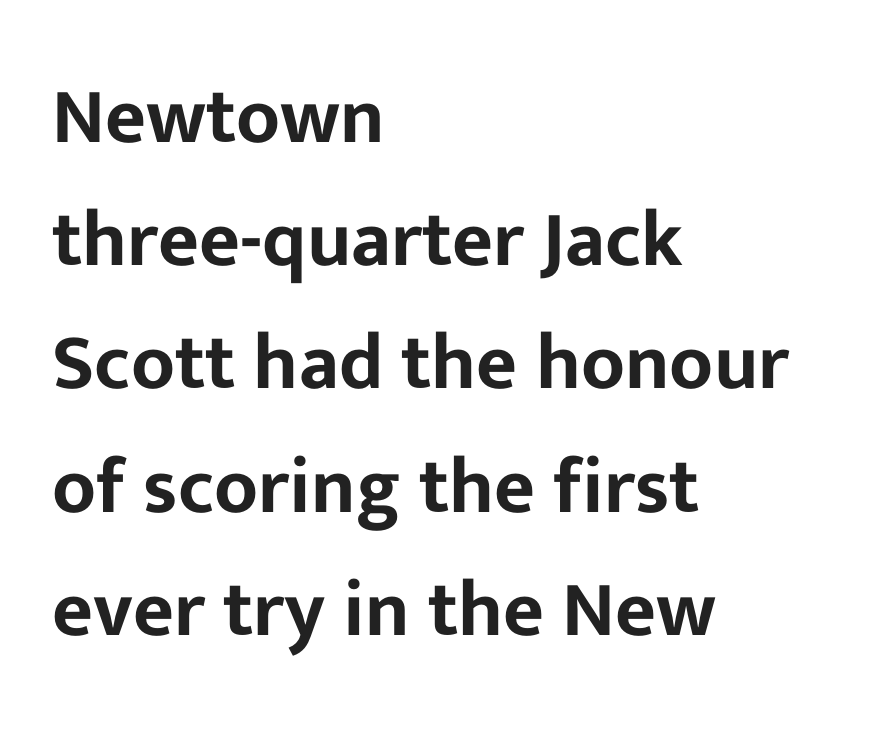
The image shows 79 px sans-serif type, upright; set left-aligned, normal line spacing (1.56x), normal letter spacing, not underlined; low stroke contrast and a medium x-height.
